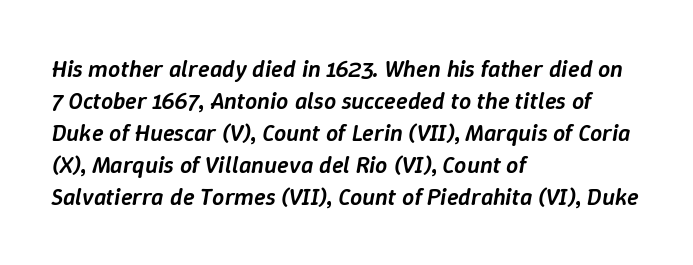
The image shows 24 px text type, italic (leaning right); set left-aligned, normal line spacing (1.33x), normal letter spacing, not underlined.
